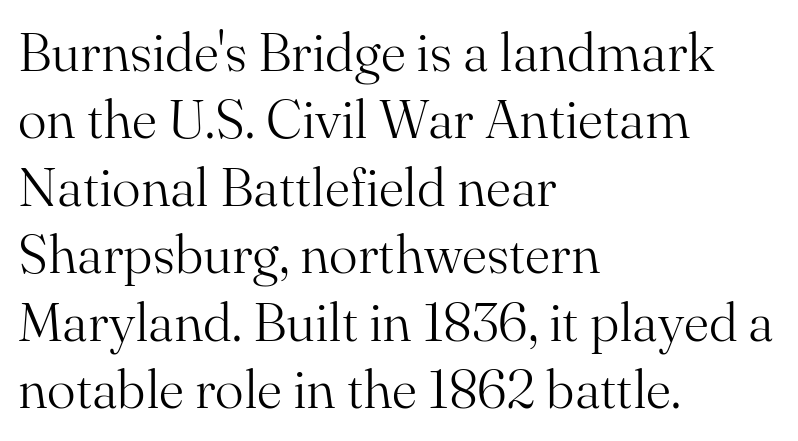
Q: Is the text bold? A: No.
Q: Is the text italic (slanted)? A: No, it is upright.
Q: Is the typeface a serif or a sans-serif typeface? A: Serif.
Q: Is the text underlined? A: No.
Q: How is the paragraph aligned? A: Left-aligned.
Q: Is the spacing between letters normal or unusually wide? A: Normal.
Q: Is the spacing between lines tight, normal or loose? A: Normal.
Q: Width (condensed, normal, or wide)? A: Normal.
Q: Stroke contrast? A: Medium.
Q: x-height? A: Small.
Q: Monospaced? A: No.
